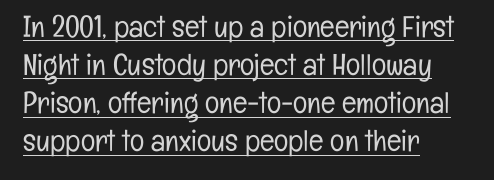
{"serif": "no", "italic": "no", "bold": "no", "weight": "light", "width": "condensed", "stroke_contrast": "low", "x_height": "medium", "monospaced": "no", "underline": "yes", "align": "left", "line_spacing": "normal", "line_spacing_ratio": 1.27, "letter_spacing": "normal", "letter_spacing_em": 0.0, "glyph_px": 30}
